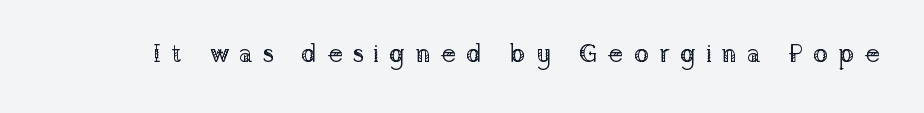
Q: Is the text bold? A: No.
Q: Is the text italic (slanted)? A: No, it is upright.
Q: Is the text underlined? A: No.
Q: Is the spacing between letters normal or unusually wide? A: Unusually wide.
